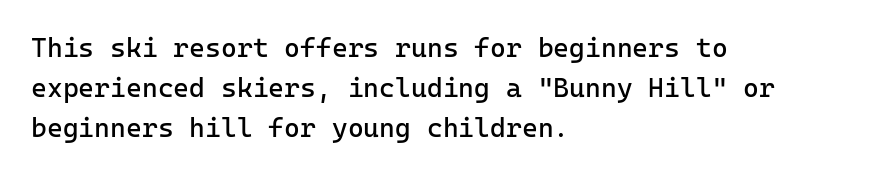
The paragraph shown leans on its left margin. Has an underline been added? It has not. The font's upright variant was chosen for this text. The cut favours lightness, reaching ordinary text weight at its darkest.
